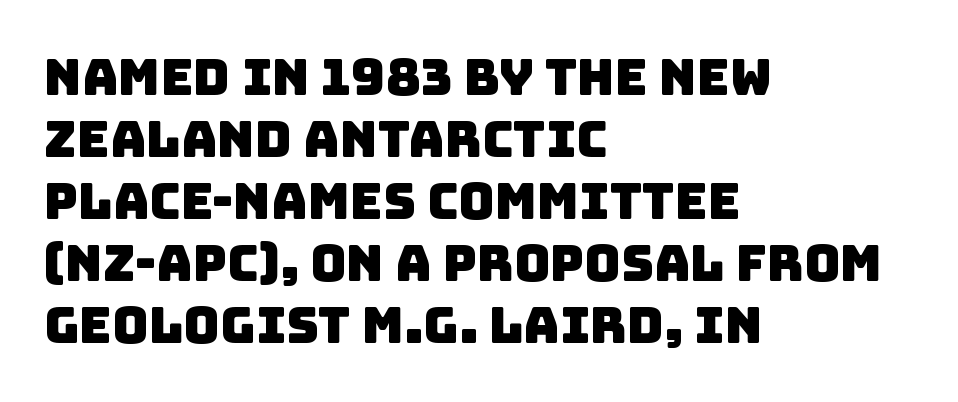
{"serif": "no", "width": "normal", "stroke_contrast": "low", "x_height": "large", "monospaced": "no", "underline": "no", "align": "left", "line_spacing_ratio": 1.24, "letter_spacing": "normal", "letter_spacing_em": 0.0, "glyph_px": 50}
